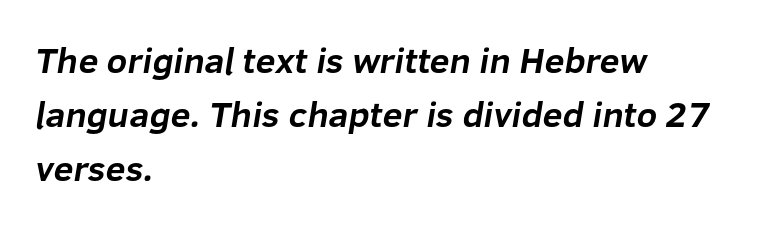
Q: Is the text bold? A: Yes.
Q: Is the typeface a serif or a sans-serif typeface? A: Sans-serif.
Q: Is the text underlined? A: No.
Q: How is the paragraph aligned? A: Left-aligned.
Q: Is the spacing between letters normal or unusually wide? A: Normal.
Q: Is the spacing between lines tight, normal or loose? A: Normal.
Q: Width (condensed, normal, or wide)? A: Normal.
Q: Stroke contrast? A: Low.
Q: x-height? A: Medium.
Q: Monospaced? A: No.
